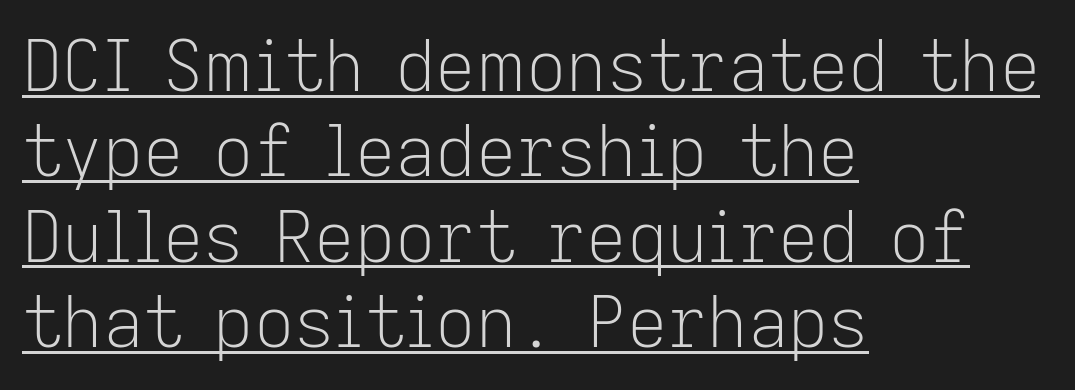
Q: Is the text bold? A: No.
Q: Is the text italic (slanted)? A: No, it is upright.
Q: Is the typeface a serif or a sans-serif typeface? A: Sans-serif.
Q: Is the text underlined? A: Yes.
Q: How is the paragraph aligned? A: Left-aligned.
Q: Is the spacing between letters normal or unusually wide? A: Normal.
Q: Width (condensed, normal, or wide)? A: Normal.
Q: Stroke contrast? A: Low.
Q: x-height? A: Medium.
Q: Monospaced? A: No.
